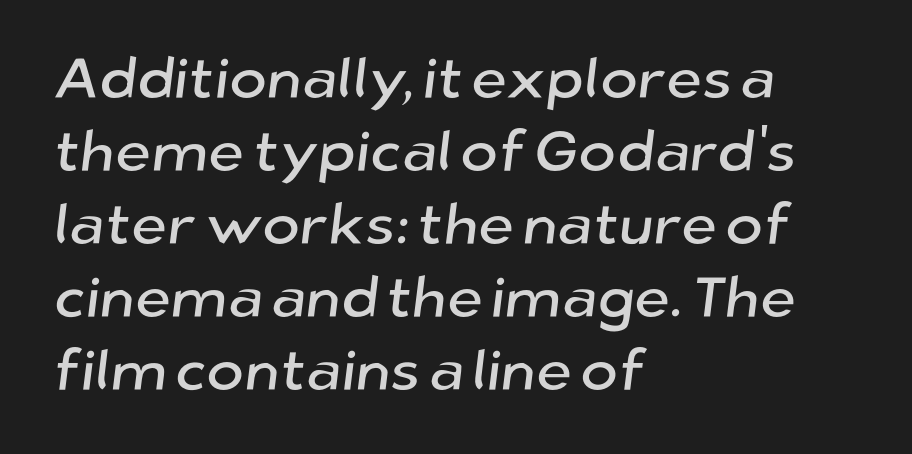
{"serif": "no", "width": "normal", "stroke_contrast": "low", "x_height": "medium", "monospaced": "no", "underline": "no", "align": "left", "line_spacing": "normal", "line_spacing_ratio": 1.28, "letter_spacing": "normal", "letter_spacing_em": 0.0, "glyph_px": 57}
